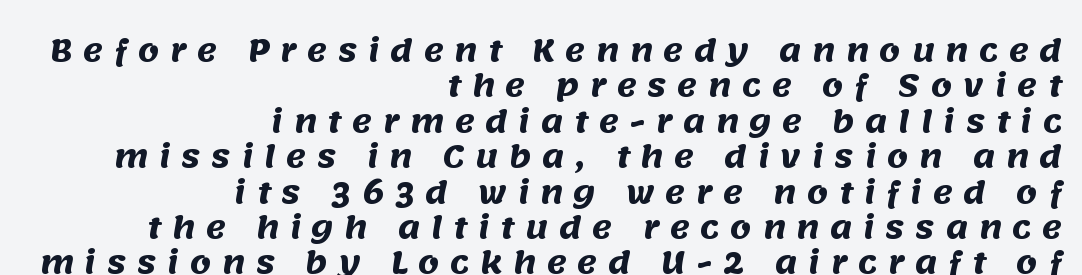
{"serif": "no", "bold": "yes", "weight": "heavy", "width": "normal", "stroke_contrast": "medium", "x_height": "large", "monospaced": "no", "underline": "no", "align": "right", "line_spacing_ratio": 1.18, "letter_spacing": "wide", "letter_spacing_em": 0.36, "glyph_px": 30}
